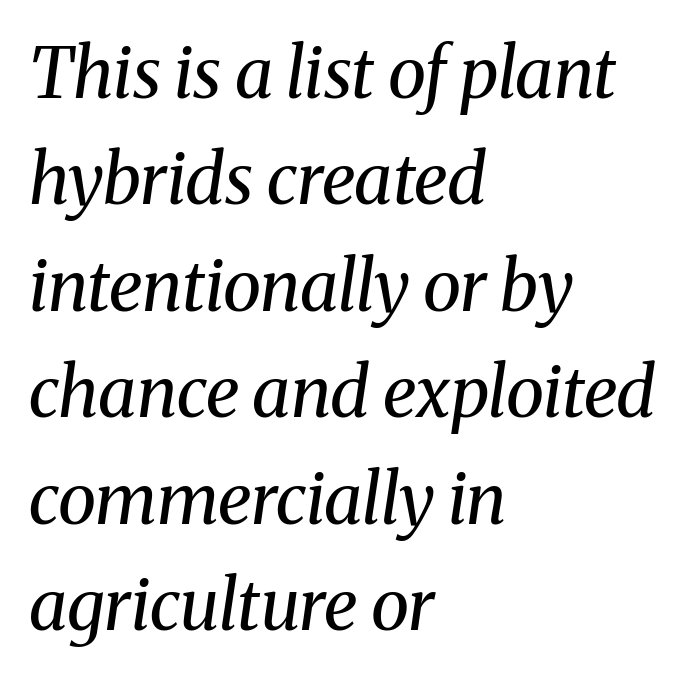
Q: Is the text bold? A: No.
Q: Is the text italic (slanted)? A: Yes, it leans right by about 8 degrees.
Q: Is the typeface a serif or a sans-serif typeface? A: Serif.
Q: Is the text underlined? A: No.
Q: How is the paragraph aligned? A: Left-aligned.
Q: Is the spacing between letters normal or unusually wide? A: Normal.
Q: Is the spacing between lines tight, normal or loose? A: Normal.
Q: Width (condensed, normal, or wide)? A: Normal.
Q: Stroke contrast? A: Medium.
Q: x-height? A: Medium.
Q: Monospaced? A: No.
